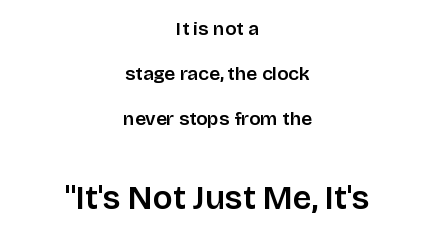
Each letter keeps its own natural width here, so spacing adapts to shape. Is there much room between lines? Yes — plenty of vertical air separates them. Glyph-to-glyph distance matches everyday printed text. The space beneath each line is pristine and unruled.
